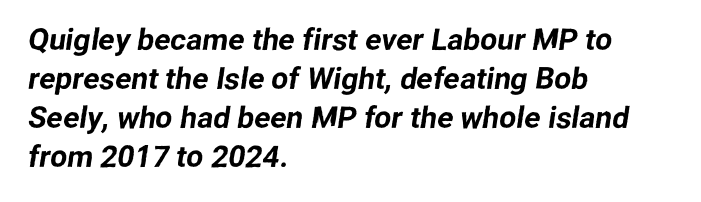
{"serif": "no", "width": "normal", "stroke_contrast": "low", "x_height": "medium", "monospaced": "no", "underline": "no", "align": "left", "line_spacing": "normal", "line_spacing_ratio": 1.3, "letter_spacing": "normal", "letter_spacing_em": 0.0, "glyph_px": 30}
